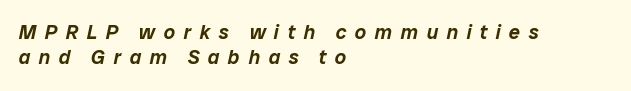
Q: Is the text italic (slanted)? A: Yes, it leans right by about 12 degrees.
Q: Is the text underlined? A: No.
Q: How is the paragraph aligned? A: Left-aligned.
Q: Is the spacing between letters normal or unusually wide? A: Unusually wide.
Q: Is the spacing between lines tight, normal or loose? A: Normal.
